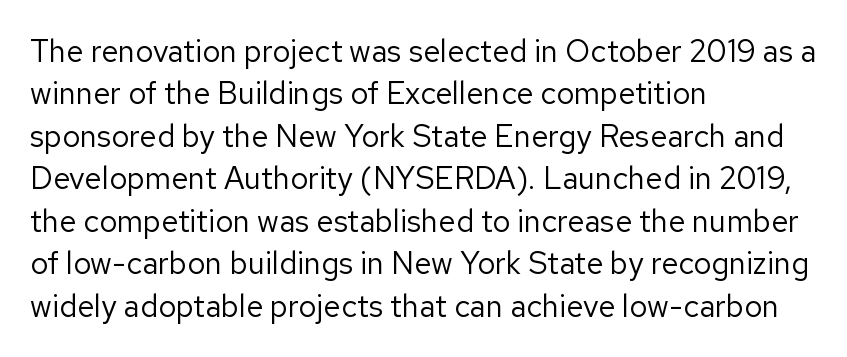
The image shows 31 px regular-weight sans-serif type, upright; set left-aligned, normal line spacing (1.37x), normal letter spacing, not underlined; low stroke contrast and a medium x-height.
